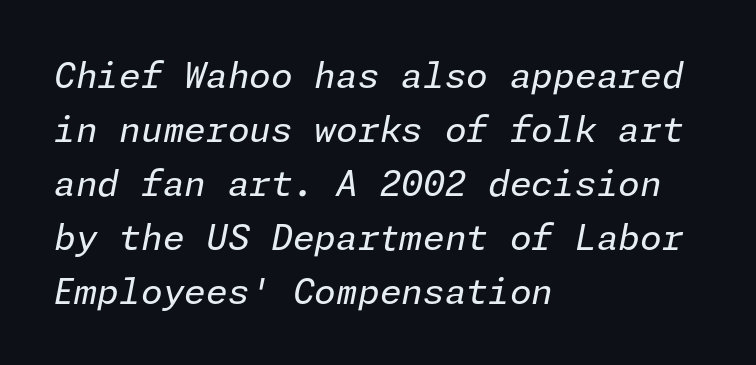
The lines are quadded left. Style check: oblique. Honestly, the row spacing looks completely unremarkable. Only glyphs here, with clear space below each row. Is the stroke heavy? The answer is a plain regular-or-lighter. Honestly, the letter spacing is just normal — you wouldn't notice it.
